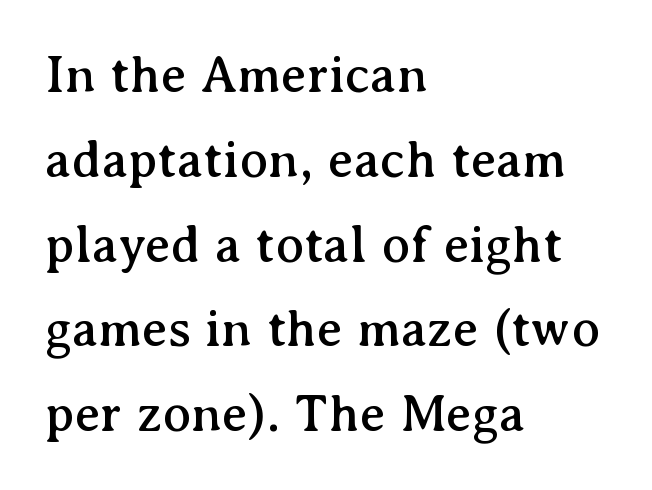
The image shows 53 px serif type, upright; set left-aligned, normal line spacing (1.6x), normal letter spacing, not underlined; medium stroke contrast and a medium x-height.
